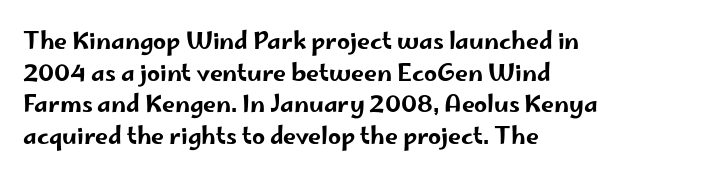
Q: Is the text italic (slanted)? A: No, it is upright.
Q: Is the text underlined? A: No.
Q: How is the paragraph aligned? A: Left-aligned.
Q: Is the spacing between letters normal or unusually wide? A: Normal.
Q: Is the spacing between lines tight, normal or loose? A: Normal.
